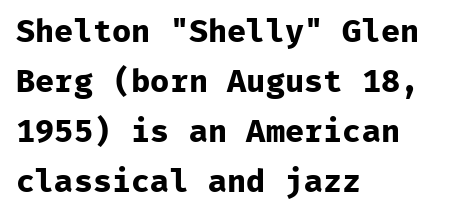
The image shows 32 px bold sans-serif type, upright, monospaced; set left-aligned, normal line spacing (1.56x), normal letter spacing, not underlined; low stroke contrast and a medium x-height.
